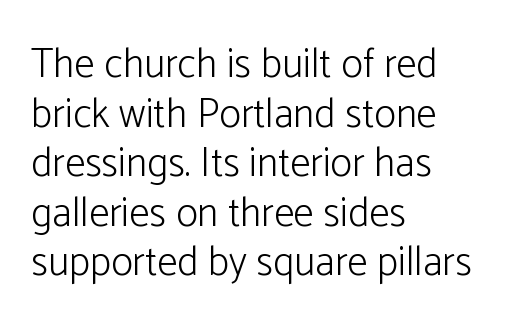
This is not heavy type; no bold has been used. Anything drawn beneath the words? Only blank space. Short and long lines alike share a common starting point at left. Notice how the stems are strictly vertical — no italics here.
